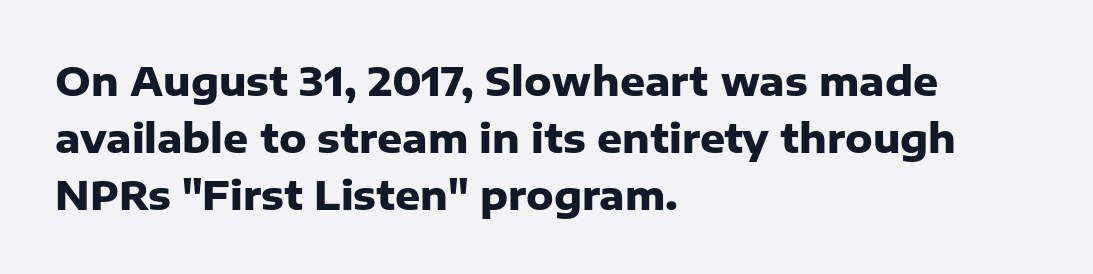
Q: Is the text bold? A: Yes.
Q: Is the text italic (slanted)? A: No, it is upright.
Q: Is the typeface a serif or a sans-serif typeface? A: Sans-serif.
Q: Is the text underlined? A: No.
Q: How is the paragraph aligned? A: Left-aligned.
Q: Is the spacing between letters normal or unusually wide? A: Normal.
Q: Is the spacing between lines tight, normal or loose? A: Normal.
Q: Width (condensed, normal, or wide)? A: Normal.
Q: Stroke contrast? A: Low.
Q: x-height? A: Medium.
Q: Monospaced? A: No.
